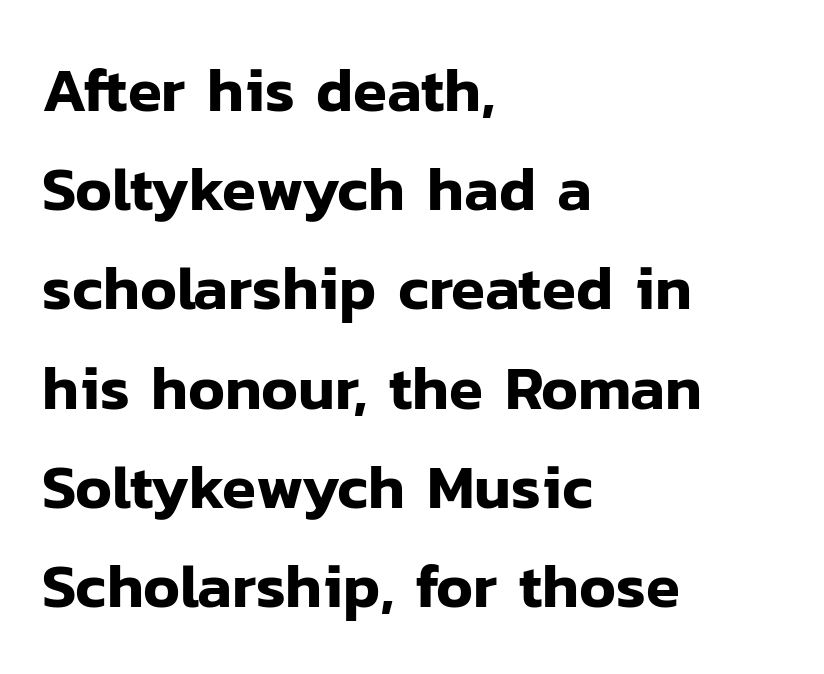
The image shows 62 px sans-serif type, upright; set left-aligned, normal line spacing (1.6x), normal letter spacing, not underlined; low stroke contrast and a medium x-height.
